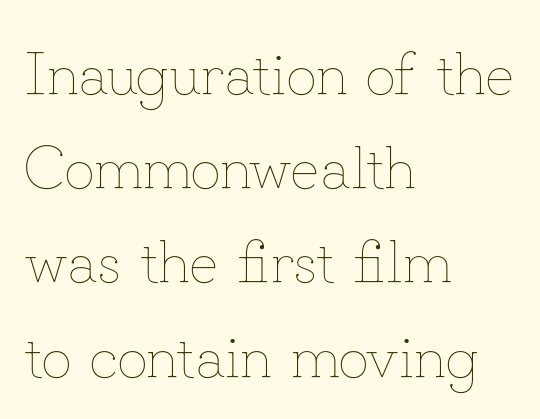
Q: Is the text bold? A: No.
Q: Is the text italic (slanted)? A: No, it is upright.
Q: Is the text underlined? A: No.
Q: How is the paragraph aligned? A: Left-aligned.
Q: Is the spacing between letters normal or unusually wide? A: Normal.
Q: Is the spacing between lines tight, normal or loose? A: Normal.
Q: Width (condensed, normal, or wide)? A: Normal.
Q: Stroke contrast? A: Low.
Q: x-height? A: Small.
Q: Monospaced? A: No.
